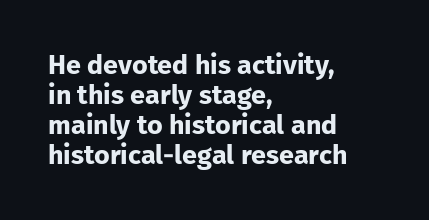
Each word holds together tightly as a unit, with standard inter-letter gaps. A classic flush-left, rag-right setting is used for this passage. Baseline-to-baseline distance is barely more than the letter height. Decoration check: the copy has no underline. Stroke thickness is high; the sample reads as a true bold. Italic: no, the glyphs are upright roman.
